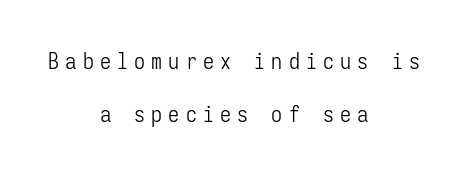
The image shows 22 px text type, upright; set centered, loose line spacing (2.41x), unusually wide letter spacing (+0.28 em), not underlined.
